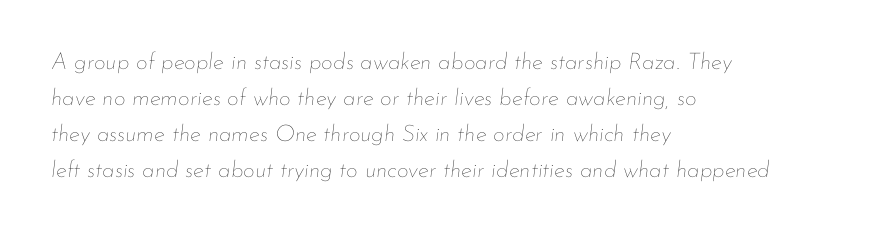
The image shows 23 px text type, italic (leaning right); set left-aligned, normal line spacing (1.56x), normal letter spacing, not underlined.
